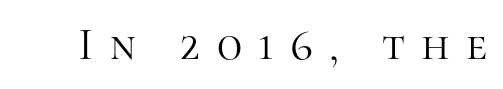
The face used here is seriffed, in the tradition of book romans. Summary of weight: not heavy and not bold. The line texture is sparse and dotted thanks to wide tracking. Italic? Not at all — the glyphs are vertical. Clear beneath every line of the passage. Proportional: the letters do not fall into vertical columns.
